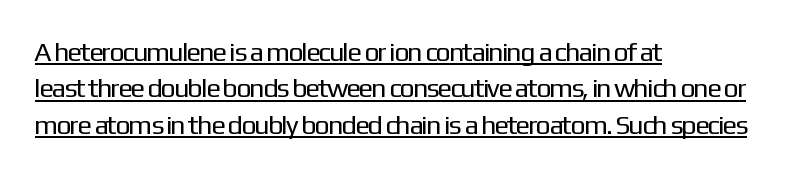
The image shows 27 px text type, upright; set left-aligned, normal line spacing (1.35x), normal letter spacing, underlined.
